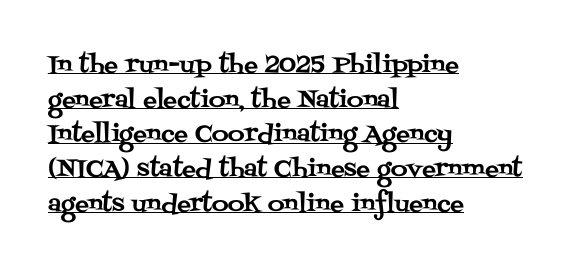
Notice how the passage keeps a crisp vertical edge on the left only. The vertical gap from one line to the next is medium. Posture: straight, roman, zero tilt. The typesetter has applied underlining to the passage shown. What stands out about the letter spacing? Nothing — it is the standard amount.
